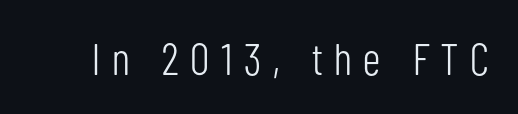
The gaps between neighbouring characters are conspicuously large. The string is rendered with underlining switched off. Ordinary non-slanted type is in use. Do the characters align in a grid? No, the font is proportional.
